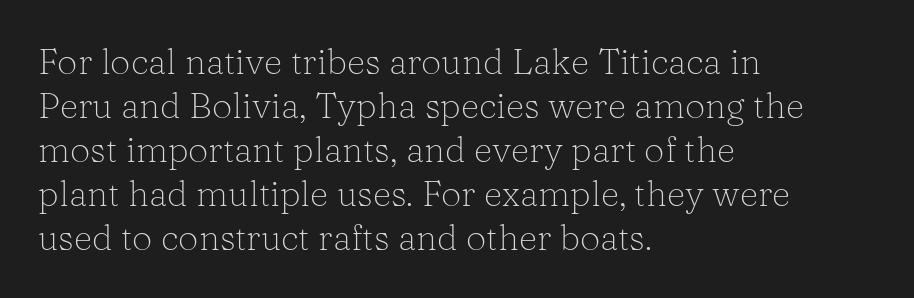
Q: Is the text bold? A: No.
Q: Is the text italic (slanted)? A: No, it is upright.
Q: Is the typeface a serif or a sans-serif typeface? A: Serif.
Q: Is the text underlined? A: No.
Q: How is the paragraph aligned? A: Left-aligned.
Q: Is the spacing between letters normal or unusually wide? A: Normal.
Q: Width (condensed, normal, or wide)? A: Normal.
Q: Stroke contrast? A: Low.
Q: x-height? A: Medium.
Q: Monospaced? A: No.
